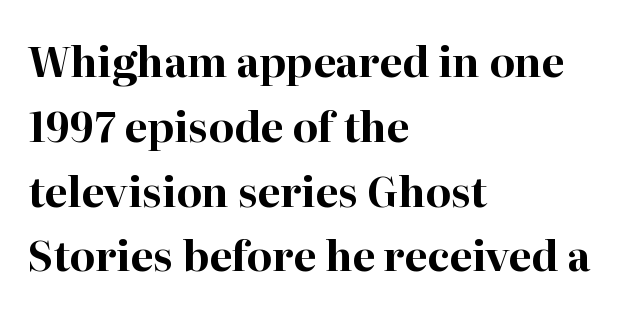
To sum up the face: it has serifs. The sample has been set heavy, in full bold. Ascenders rise straight up at ninety degrees. Inter-character spacing is left at the font's built-in metrics. Whoever set this chose a conventional vertical rhythm.
